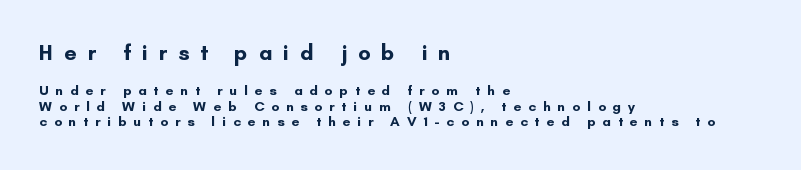
This rendering features lettering with no underline. Tall strokes in this sample are plumb rather than angled. A typesetter would call this heavily tracked-out type. How would I describe the line gaps? Narrow and economical. Every letter is thick-stroked: bold, no question. Character size in the leading block exceeds that of the trailing block.
